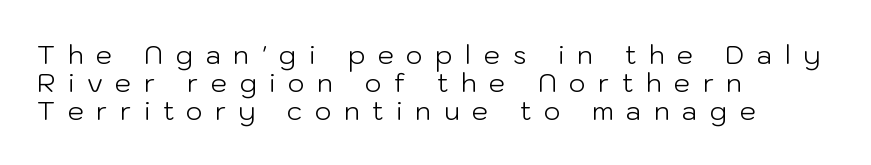
{"italic": "no", "bold": "no", "underline": "no", "align": "left", "line_spacing": "tight", "line_spacing_ratio": 1.07, "letter_spacing": "wide", "letter_spacing_em": 0.48, "glyph_px": 26}
